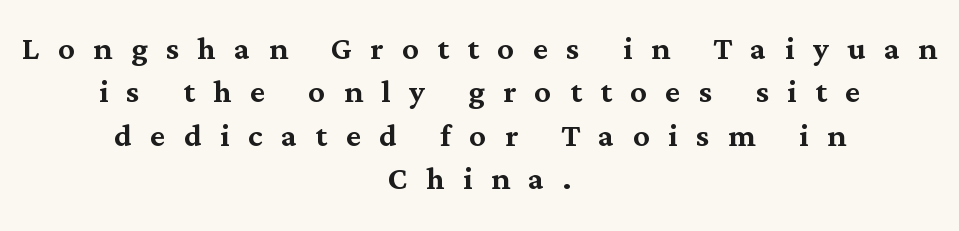
The image shows 41 px serif type, upright; set centered, tight line spacing (1.06x), unusually wide letter spacing (+0.45 em), not underlined; medium stroke contrast and a medium x-height.
